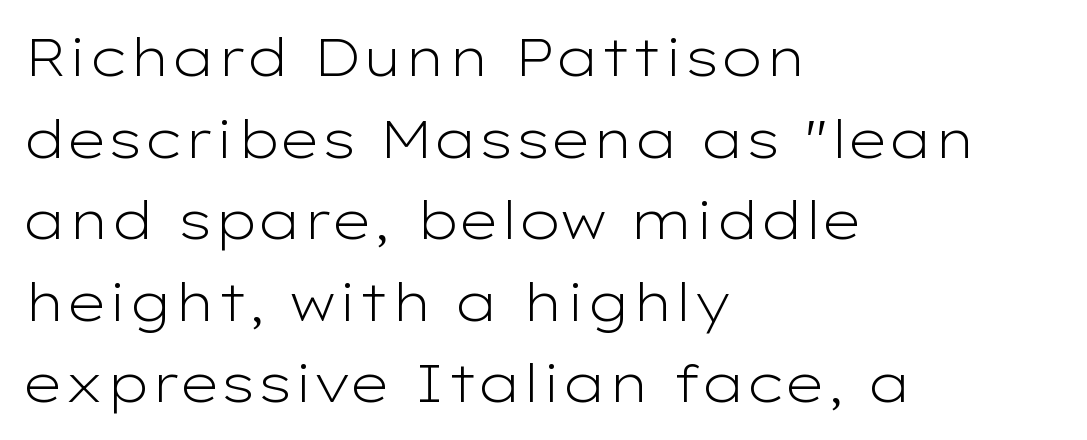
{"serif": "no", "italic": "no", "bold": "no", "weight": "light", "width": "wide", "stroke_contrast": "low", "x_height": "medium", "monospaced": "no", "underline": "no", "align": "left", "line_spacing": "normal", "line_spacing_ratio": 1.54, "letter_spacing": "normal", "letter_spacing_em": 0.0, "glyph_px": 53}
